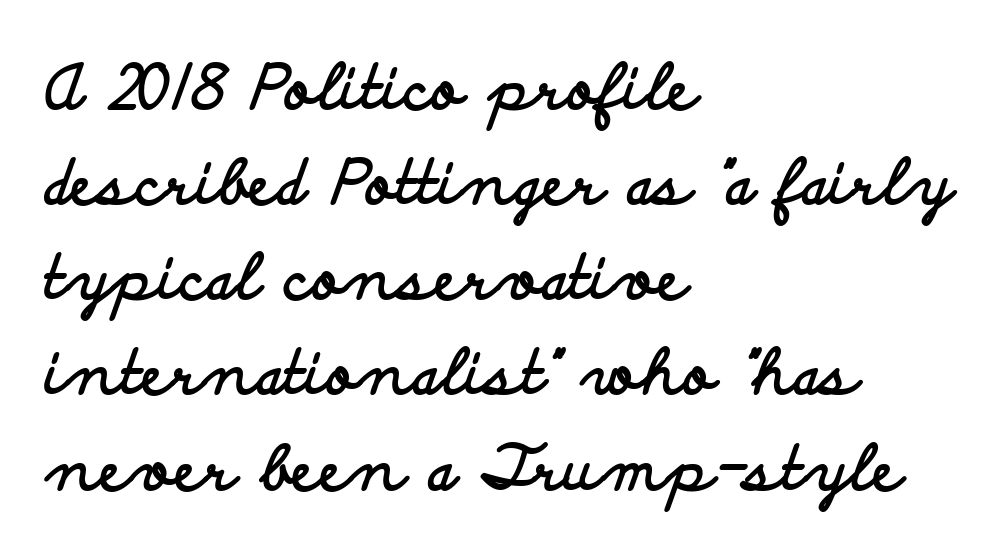
The image shows 61 px bold, wide sans-serif type; set left-aligned, normal line spacing (1.56x), normal letter spacing, not underlined; low stroke contrast and a small x-height.
